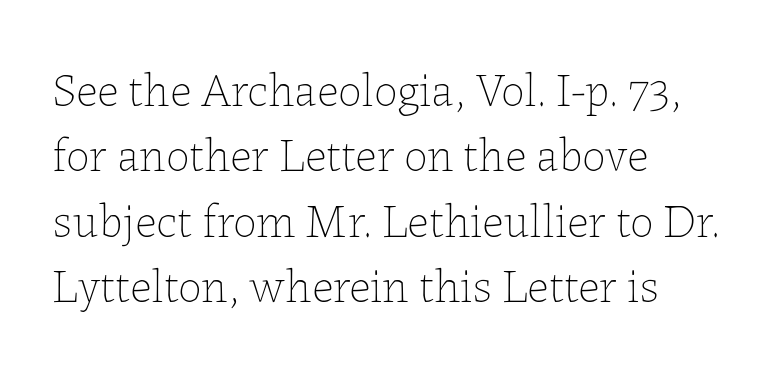
The paragraph shown leans on its left margin. The space directly below the letters is spotless. How are the letters spaced? Ordinarily, with no added tracking. The font is comparable to plain body text, perhaps lighter.
